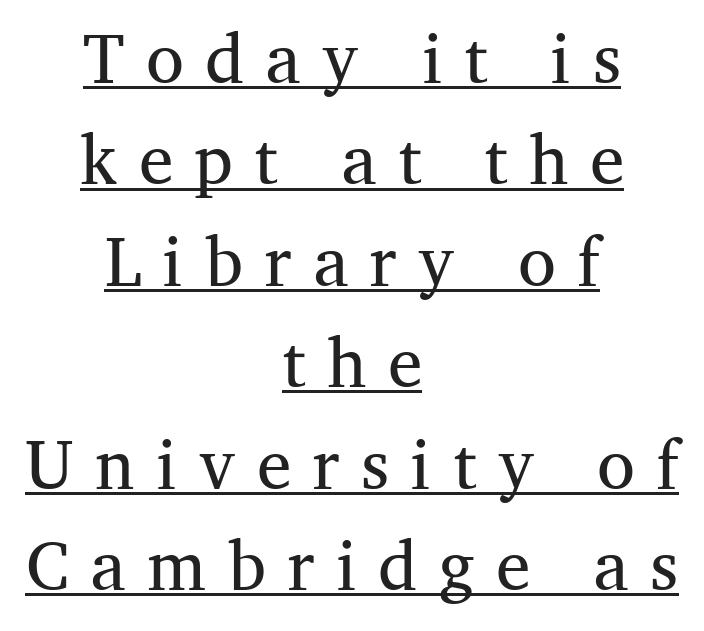
{"serif": "yes", "italic": "no", "bold": "no", "weight": "regular", "width": "normal", "stroke_contrast": "medium", "x_height": "medium", "monospaced": "no", "underline": "yes", "align": "center", "line_spacing": "normal", "line_spacing_ratio": 1.47, "letter_spacing": "wide", "letter_spacing_em": 0.31, "glyph_px": 69}
